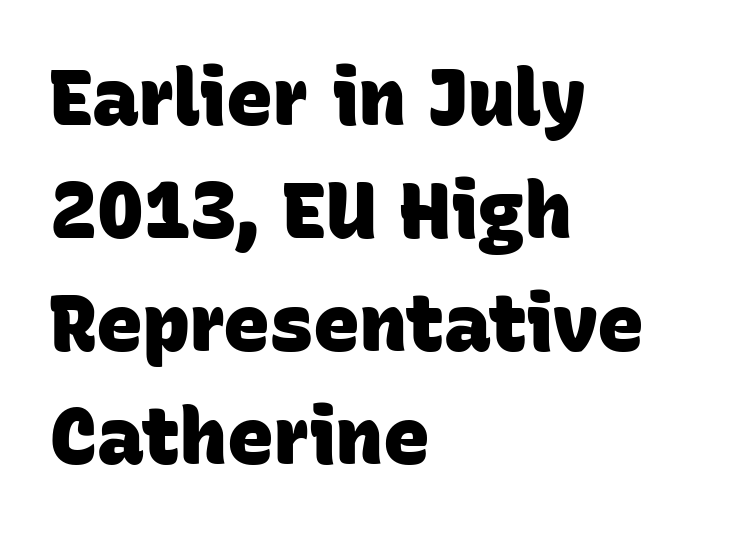
The image shows 78 px heavy sans-serif type; set left-aligned, normal line spacing (1.45x), normal letter spacing, not underlined; low stroke contrast and a large x-height.
